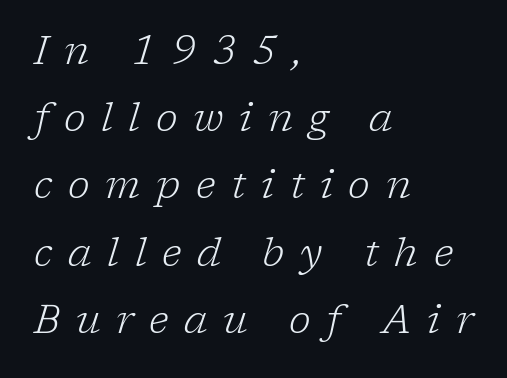
{"serif": "yes", "italic": "yes", "lean": "right", "slant_degrees": 17, "bold": "no", "weight": "light", "width": "normal", "stroke_contrast": "low", "x_height": "medium", "monospaced": "no", "underline": "no", "align": "left", "line_spacing": "normal", "line_spacing_ratio": 1.68, "letter_spacing": "wide", "letter_spacing_em": 0.39, "glyph_px": 40}
